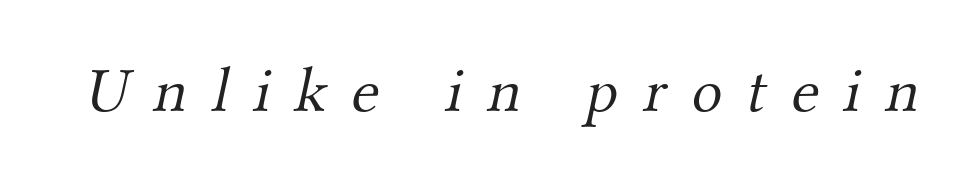
Q: Is the text bold? A: No.
Q: Is the typeface a serif or a sans-serif typeface? A: Serif.
Q: Is the text underlined? A: No.
Q: Is the spacing between letters normal or unusually wide? A: Unusually wide.
Q: Width (condensed, normal, or wide)? A: Normal.
Q: Stroke contrast? A: Medium.
Q: x-height? A: Small.
Q: Monospaced? A: No.
